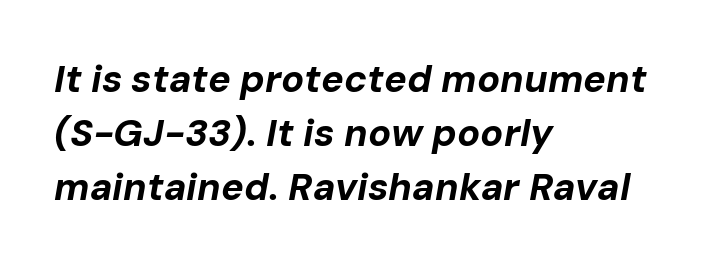
The image shows 38 px bold type, italic (leaning right); set left-aligned, normal line spacing (1.42x), normal letter spacing, not underlined; low stroke contrast and a medium x-height.
